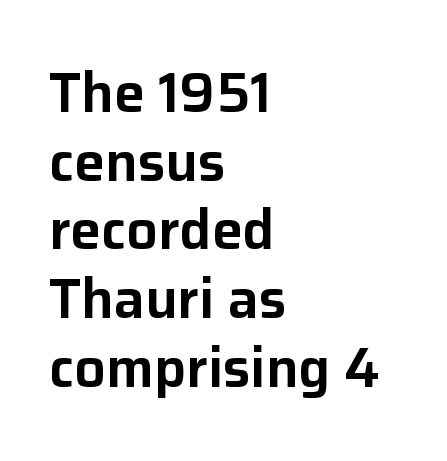
The image shows 55 px sans-serif type, upright; set left-aligned, normal line spacing (1.25x), normal letter spacing, not underlined; low stroke contrast and a medium x-height.
